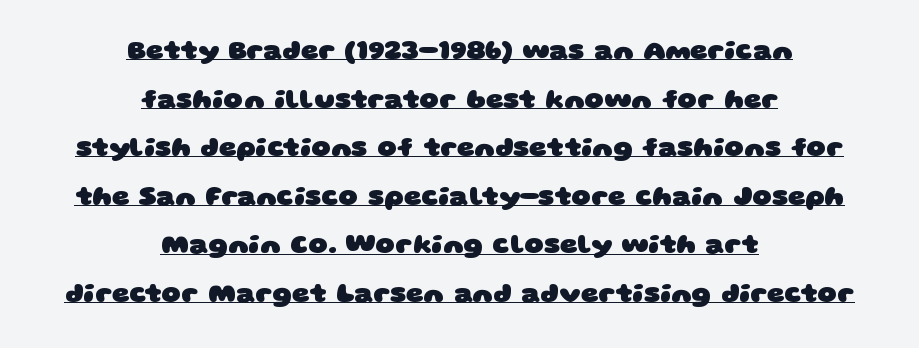
The words here are underlined. In CSS terms this would be text-align: center. How are the letters spaced? Ordinarily, with no added tracking. Emphasis by weight is at full strength: bold.
